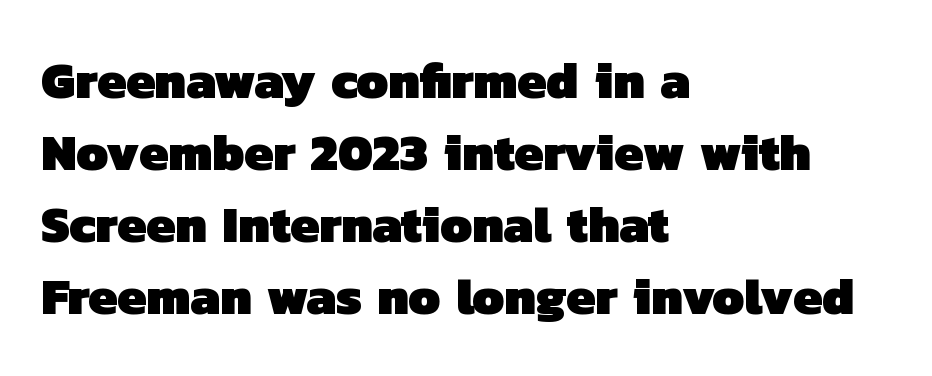
Q: Is the text bold? A: Yes.
Q: Is the typeface a serif or a sans-serif typeface? A: Sans-serif.
Q: Is the text underlined? A: No.
Q: How is the paragraph aligned? A: Left-aligned.
Q: Is the spacing between letters normal or unusually wide? A: Normal.
Q: Is the spacing between lines tight, normal or loose? A: Normal.
Q: Width (condensed, normal, or wide)? A: Normal.
Q: Stroke contrast? A: Low.
Q: x-height? A: Medium.
Q: Monospaced? A: No.
